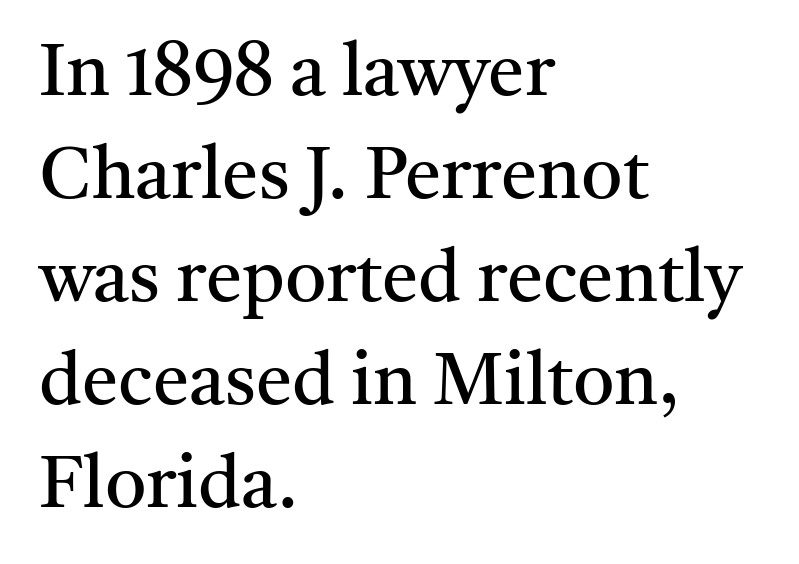
These lines are rendered in a variable-pitch font. The foot of each line stays bare and open. Summary of weight: not heavy and not bold. In terms of leading, this rendering sits right in the middle. Horizontally, the lines are justified to the leading edge only. The rendering keeps characters at their native spacing.
